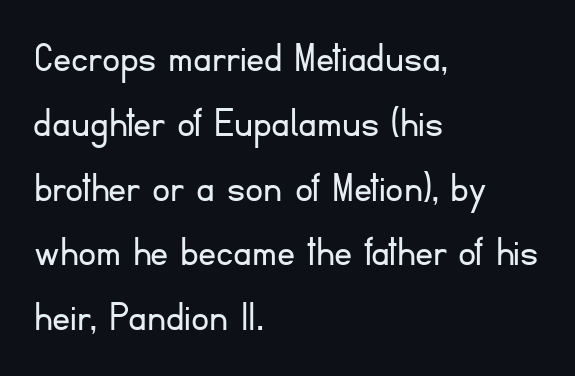
{"serif": "no", "italic": "no", "bold": "no", "weight": "light", "width": "normal", "stroke_contrast": "low", "x_height": "small", "monospaced": "no", "underline": "no", "align": "left", "line_spacing": "normal", "line_spacing_ratio": 1.44, "letter_spacing": "normal", "letter_spacing_em": 0.0, "glyph_px": 45}
